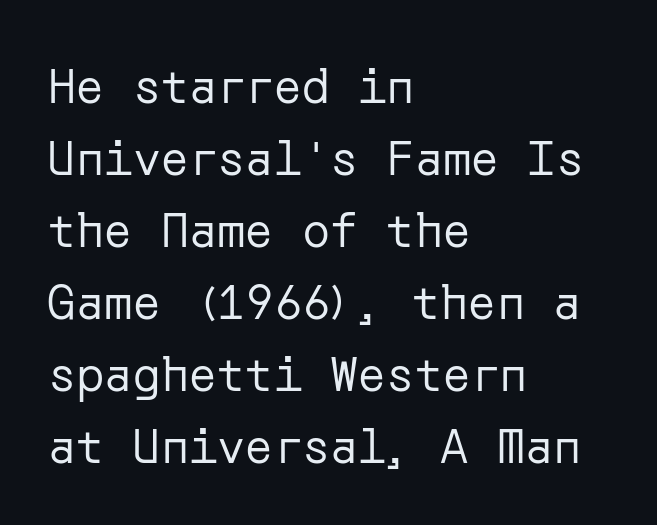
{"serif": "no", "italic": "no", "bold": "no", "weight": "regular", "width": "normal", "stroke_contrast": "low", "x_height": "medium", "underline": "no", "align": "left", "line_spacing": "normal", "line_spacing_ratio": 1.53, "letter_spacing": "normal", "letter_spacing_em": 0.0, "glyph_px": 47}
